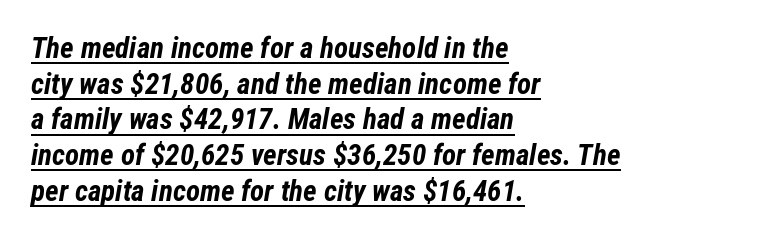
Q: Is the text bold? A: Yes.
Q: Is the text italic (slanted)? A: Yes, it leans right by about 12 degrees.
Q: Is the text underlined? A: Yes.
Q: How is the paragraph aligned? A: Left-aligned.
Q: Is the spacing between letters normal or unusually wide? A: Normal.
Q: Width (condensed, normal, or wide)? A: Condensed.
Q: Stroke contrast? A: Low.
Q: x-height? A: Medium.
Q: Monospaced? A: No.
